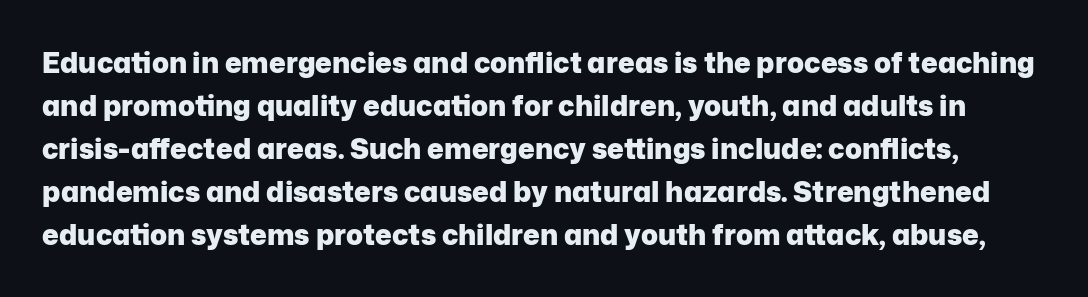
These lines were composed using upright roman letters. Each new line begins a customary step beneath the previous one. To sum up the face: it is a sans, with no serifs. Here the glyphs are tracked normally, forming tight word shapes. The words here are not underlined. Note the varied advance widths — an 'i' is clearly narrower than an 'm'.
